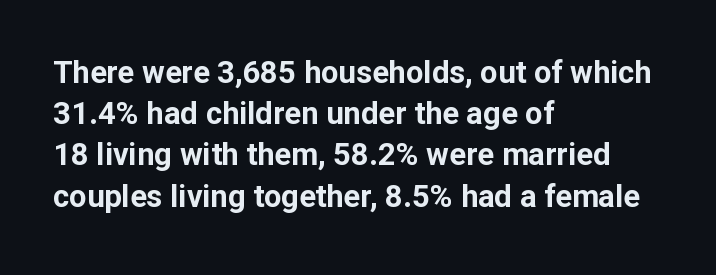
The image shows 31 px bold sans-serif type, upright; set left-aligned, normal line spacing (1.33x), normal letter spacing, not underlined; low stroke contrast and a medium x-height.
